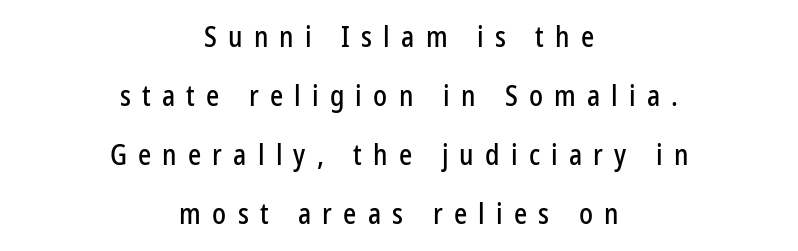
The image shows 28 px condensed sans-serif type, upright; set centered, loose line spacing (2.11x), unusually wide letter spacing (+0.4 em), not underlined; low stroke contrast and a medium x-height.
